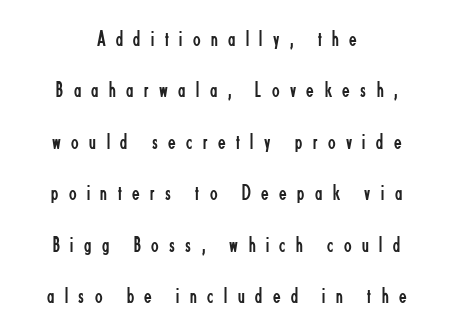
Q: Is the text bold? A: No.
Q: Is the text italic (slanted)? A: No, it is upright.
Q: Is the text underlined? A: No.
Q: How is the paragraph aligned? A: Centered.
Q: Is the spacing between letters normal or unusually wide? A: Unusually wide.
Q: Is the spacing between lines tight, normal or loose? A: Loose.
